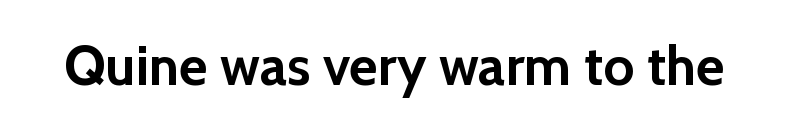
Notice how the stems are strictly vertical — no italics here. Decoration check: the copy has no underline. Honestly, the letter spacing is just normal — you wouldn't notice it. A sans-serif font was chosen for this passage. Stroke thickness is high; the sample reads as a true bold. Note the varied advance widths — an 'i' is clearly narrower than an 'm'.
